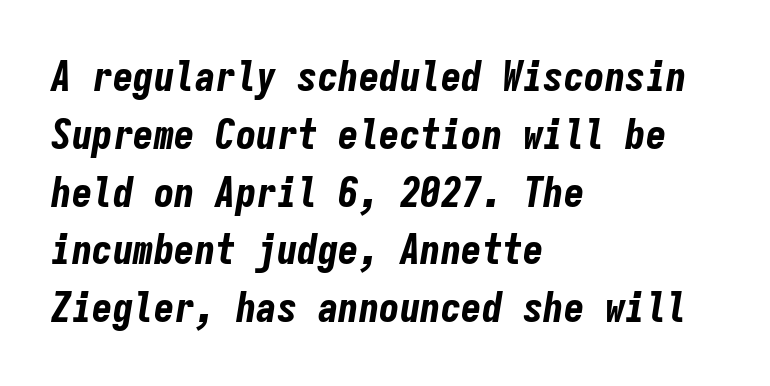
The image shows 41 px bold, condensed type, italic (leaning right), monospaced; set left-aligned, normal line spacing (1.41x), normal letter spacing, not underlined; low stroke contrast and a medium x-height.
